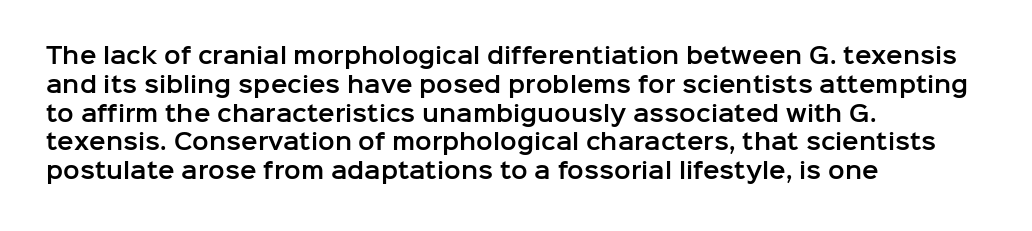
Q: Is the text italic (slanted)? A: No, it is upright.
Q: Is the text underlined? A: No.
Q: How is the paragraph aligned? A: Left-aligned.
Q: Is the spacing between letters normal or unusually wide? A: Normal.
Q: Is the spacing between lines tight, normal or loose? A: Normal.
